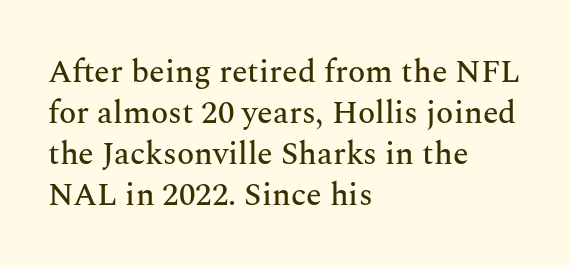
{"serif": "yes", "italic": "no", "width": "normal", "stroke_contrast": "medium", "x_height": "medium", "monospaced": "no", "underline": "no", "align": "left", "line_spacing": "normal", "line_spacing_ratio": 1.28, "letter_spacing": "normal", "letter_spacing_em": 0.0, "glyph_px": 32}
